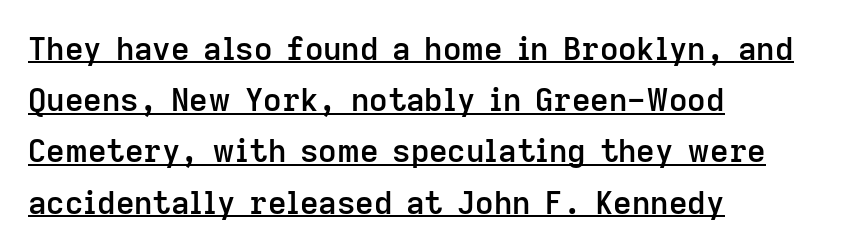
{"serif": "no", "italic": "no", "bold": "semi", "weight": "semibold", "width": "normal", "stroke_contrast": "low", "x_height": "medium", "monospaced": "no", "underline": "yes", "align": "left", "line_spacing": "normal", "line_spacing_ratio": 1.6, "letter_spacing": "normal", "letter_spacing_em": 0.0, "glyph_px": 32}
